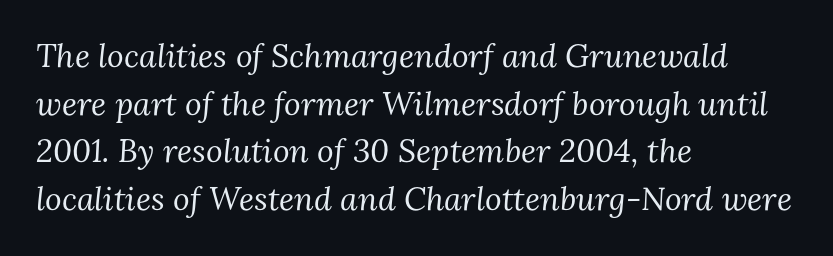
The weight would be labelled regular, book, light, or lighter still. Where is the straight margin? On the left. Tracking value appears to be zero — textbook default spacing. The vertical gap from one line to the next is medium. Tall strokes in this sample are angled rather than plumb. Regarding serifs, this sample has them.
